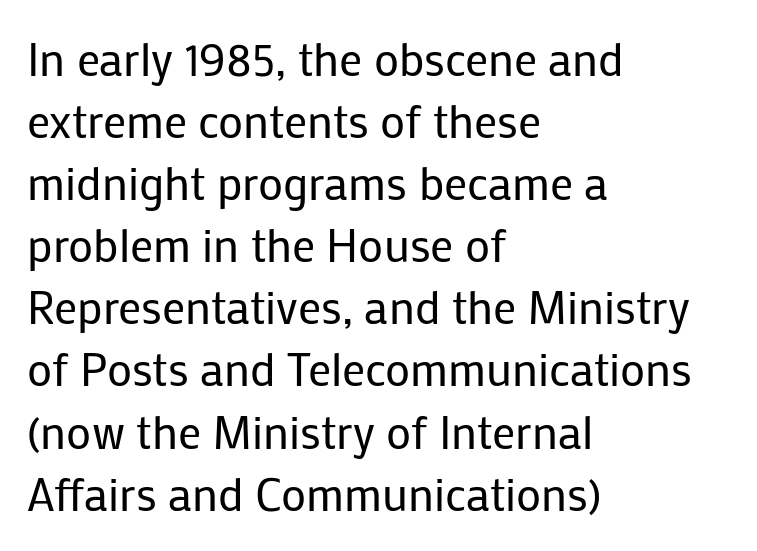
Q: Is the text bold? A: No.
Q: Is the text italic (slanted)? A: No, it is upright.
Q: Is the typeface a serif or a sans-serif typeface? A: Sans-serif.
Q: Is the text underlined? A: No.
Q: How is the paragraph aligned? A: Left-aligned.
Q: Is the spacing between letters normal or unusually wide? A: Normal.
Q: Is the spacing between lines tight, normal or loose? A: Normal.
Q: Width (condensed, normal, or wide)? A: Normal.
Q: Stroke contrast? A: Low.
Q: x-height? A: Medium.
Q: Monospaced? A: No.
